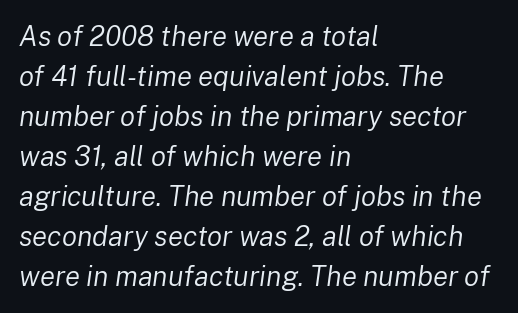
{"italic": "yes", "lean": "right", "slant_degrees": 8, "bold": "no", "weight": "regular", "width": "normal", "stroke_contrast": "low", "x_height": "medium", "monospaced": "no", "underline": "no", "align": "left", "line_spacing": "normal", "line_spacing_ratio": 1.43, "letter_spacing": "normal", "letter_spacing_em": 0.0, "glyph_px": 28}
